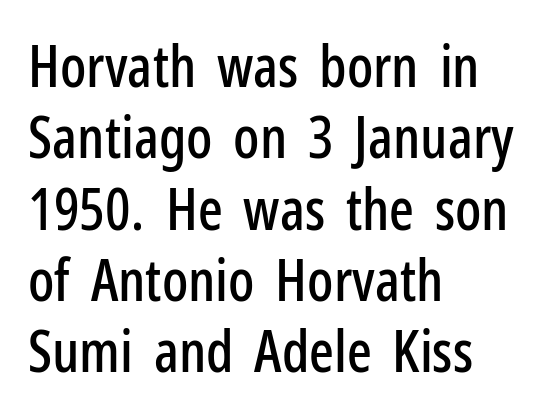
Just letters on the line, the space beneath them empty. Tracking here is standard; glyphs follow each other at the usual distance. Serifs: no, the terminals of the letterforms are clean. This sample has the flowing, uneven cadence of proportional lettering. Ordinary non-slanted type is in use.
